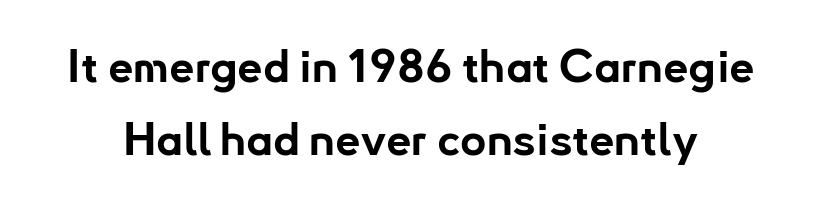
Q: Is the text bold? A: Yes.
Q: Is the text italic (slanted)? A: No, it is upright.
Q: Is the typeface a serif or a sans-serif typeface? A: Sans-serif.
Q: Is the text underlined? A: No.
Q: Is the spacing between letters normal or unusually wide? A: Normal.
Q: Is the spacing between lines tight, normal or loose? A: Normal.
Q: Width (condensed, normal, or wide)? A: Normal.
Q: Stroke contrast? A: Low.
Q: x-height? A: Small.
Q: Monospaced? A: No.
